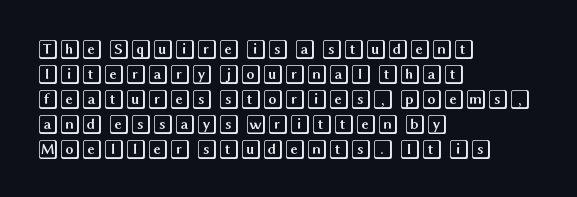
The space between consecutive lines is moderate. The area under the type is left untouched. The letters sit at their default tracking, neither squeezed nor spread. If you drew a line through each stem, it would be perfectly vertical. This rendering uses left alignment, leaving the right contour irregular.
